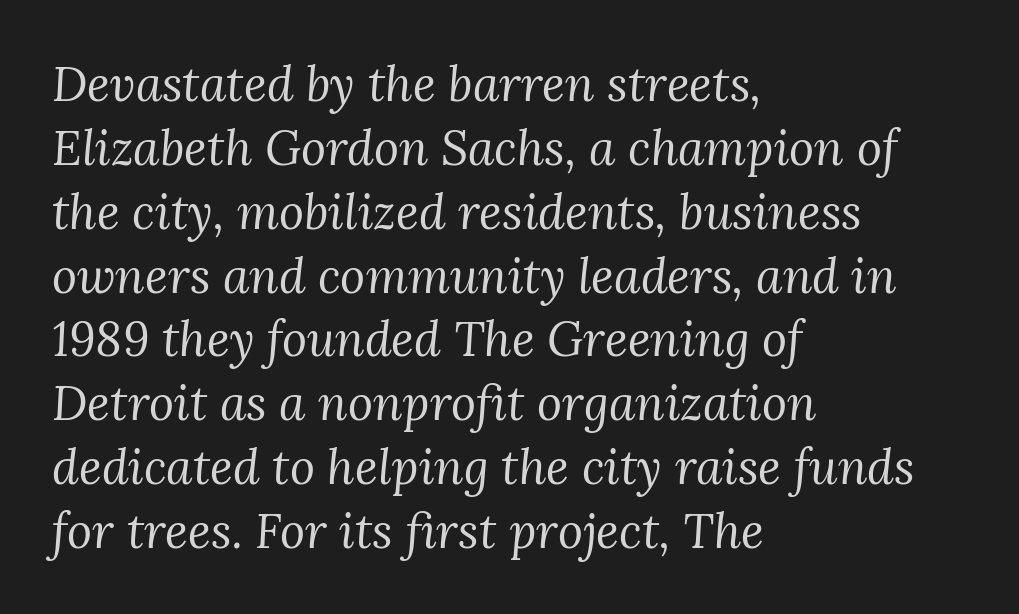
Heaviness? Minimal to ordinary, like unemphasized prose. Each letter keeps its own natural width here, so spacing adapts to shape. The rendering uses a moderate line-height, typical for paragraphs. You could call the tracking neutral — neither tight nor loose.
